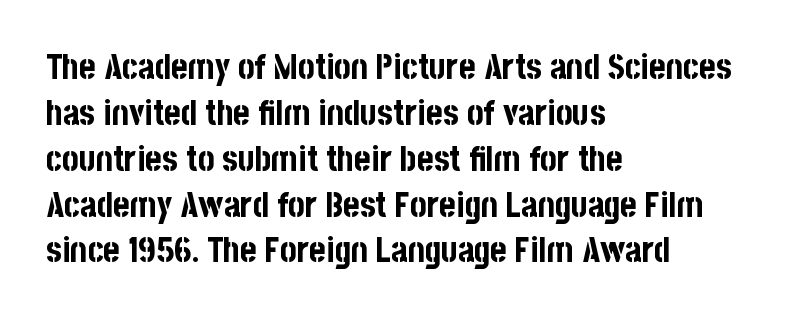
Compared with typical paragraphs, the rows here are spaced about the same. Alignment: flush left. Does the lettering tilt? It doesn't — this is upright. Here the glyphs are tracked normally, forming tight word shapes. Is this a fixed-width face? No — the glyphs have proportional, varying widths.
